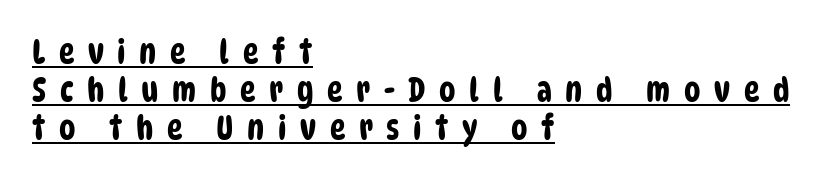
The image shows 33 px condensed sans-serif type; set left-aligned, tight line spacing (1.15x), unusually wide letter spacing (+0.41 em), underlined; low stroke contrast and a large x-height.
